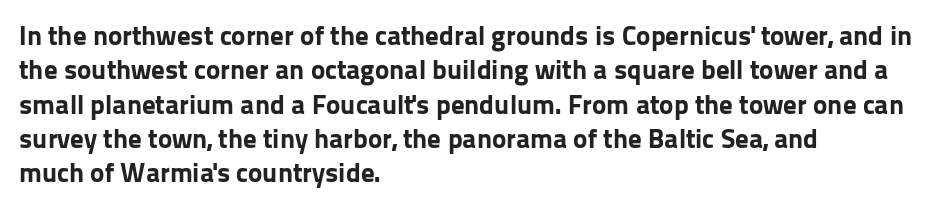
The image shows 27 px bold type, upright; set left-aligned, normal line spacing (1.27x), normal letter spacing, not underlined.
